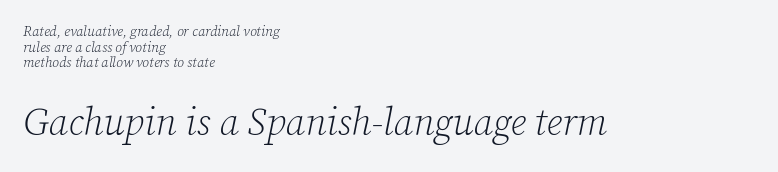
Q: Is the text bold? A: No.
Q: Is the text italic (slanted)? A: Yes, it leans right by about 12 degrees.
Q: Is the typeface a serif or a sans-serif typeface? A: Serif.
Q: Is the text underlined? A: No.
Q: How is the paragraph aligned? A: Left-aligned.
Q: Is the spacing between letters normal or unusually wide? A: Normal.
Q: Is the spacing between lines tight, normal or loose? A: Tight.
Q: Which block of text is set in a larger size, the first (top) or the second (bottom)? A: The second (bottom) one.
Q: Width (condensed, normal, or wide)? A: Normal.
Q: Stroke contrast? A: Low.
Q: x-height? A: Medium.
Q: Monospaced? A: No.
